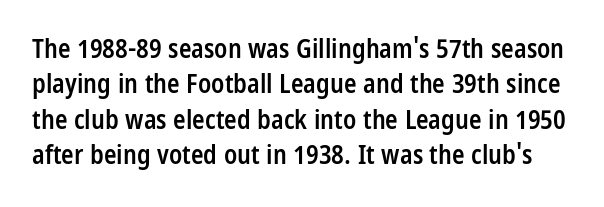
Q: Is the text bold? A: Semi-bold.
Q: Is the text italic (slanted)? A: No, it is upright.
Q: Is the text underlined? A: No.
Q: Is the spacing between letters normal or unusually wide? A: Normal.
Q: Is the spacing between lines tight, normal or loose? A: Normal.
